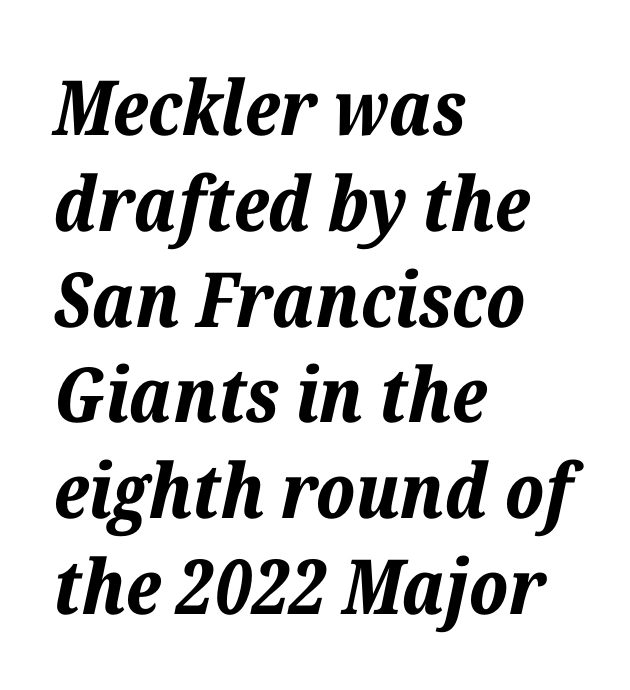
Rows of type keep a routine distance in the vertical direction. The letterforms sit shoulder to shoulder at normal distance. Teacher's note: observe the even left margin — that is flush-left alignment. Each row of text sits above clean, open space.
